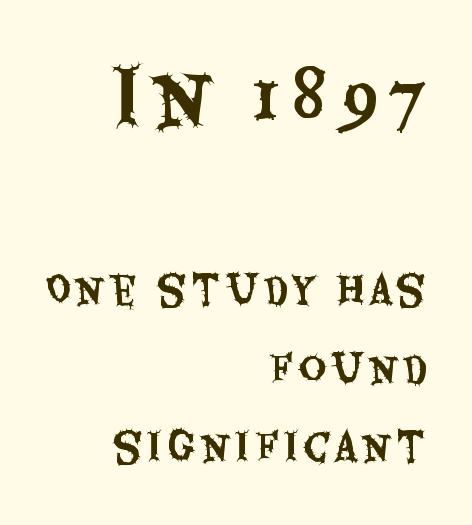
Q: Is the text italic (slanted)? A: No, it is upright.
Q: Is the typeface a serif or a sans-serif typeface? A: Sans-serif.
Q: Is the text underlined? A: No.
Q: How is the paragraph aligned? A: Right-aligned.
Q: Is the spacing between lines tight, normal or loose? A: Loose.
Q: Which block of text is set in a larger size, the first (top) or the second (bottom)? A: The first (top) one.
Q: Width (condensed, normal, or wide)? A: Condensed.
Q: Stroke contrast? A: Medium.
Q: x-height? A: Large.
Q: Monospaced? A: No.
